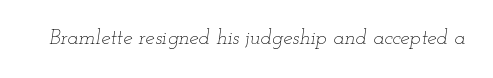
{"italic": "yes", "lean": "right", "slant_degrees": 12, "bold": "no", "underline": "no", "letter_spacing": "normal", "letter_spacing_em": 0.0, "glyph_px": 21}
